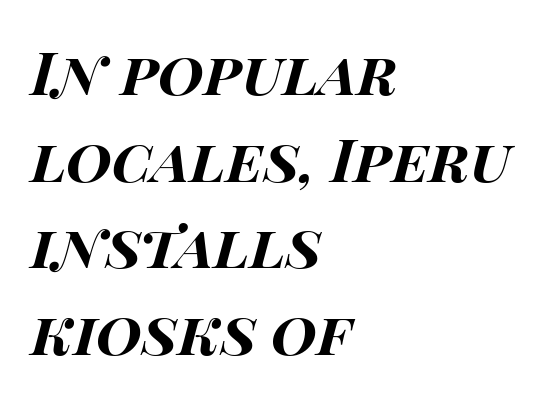
Chunky letters — that's bold for sure. Here the designer chose a conventional face with non-uniform glyph widths. All the whitespace from short lines collects on the right. Has an underline been added? It has not. Every character sits at an angle, as italics do.
